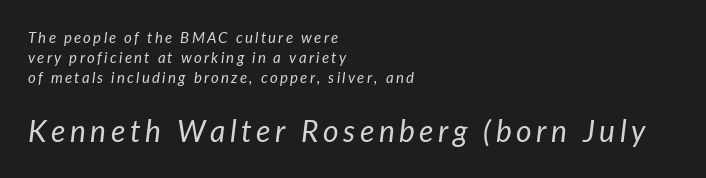
The image shows 30 px regular-weight type, italic (leaning right); set left-aligned, normal line spacing (1.34x), not underlined; the second (bottom) block is 2.0x larger; low stroke contrast and a medium x-height.
